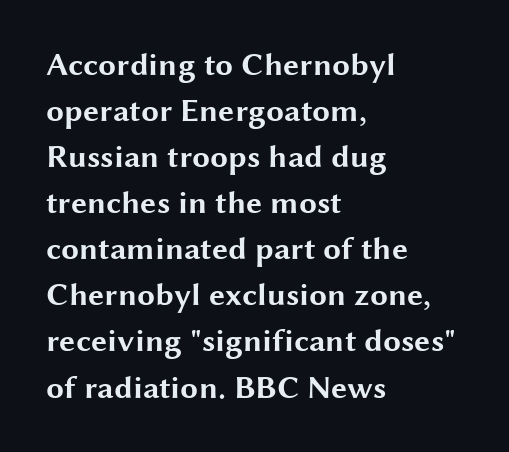
The letterforms sit shoulder to shoulder at normal distance. Every stem runs plumb, perpendicular to the baseline. Does the type have serifs? No, each stem ends abruptly. You'd pick this weight for a headline — it's a proper bold. Reading down the block, your eye returns to a fixed left position each line. Here the designer chose a conventional face with non-uniform glyph widths.
